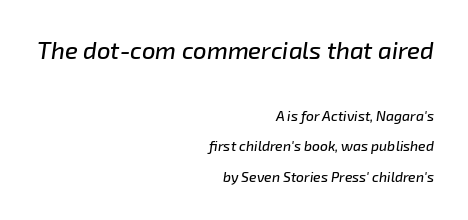
Q: Is the text italic (slanted)? A: Yes, it leans right by about 8 degrees.
Q: Is the text underlined? A: No.
Q: How is the paragraph aligned? A: Right-aligned.
Q: Is the spacing between letters normal or unusually wide? A: Normal.
Q: Is the spacing between lines tight, normal or loose? A: Loose.
Q: Which block of text is set in a larger size, the first (top) or the second (bottom)? A: The first (top) one.
